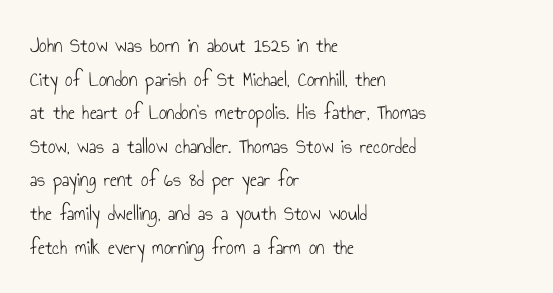
The image shows 21 px text type, upright; set left-aligned, normal line spacing (1.6x), normal letter spacing, not underlined.
